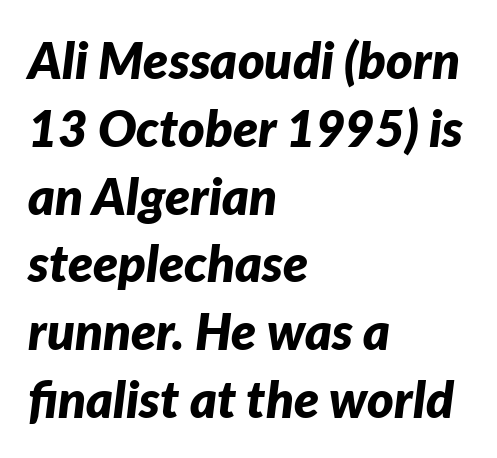
{"italic": "yes", "lean": "right", "slant_degrees": 7, "bold": "yes", "weight": "bold", "width": "normal", "stroke_contrast": "low", "x_height": "medium", "monospaced": "no", "underline": "no", "align": "left", "line_spacing": "normal", "line_spacing_ratio": 1.33, "letter_spacing": "normal", "letter_spacing_em": 0.0, "glyph_px": 51}
